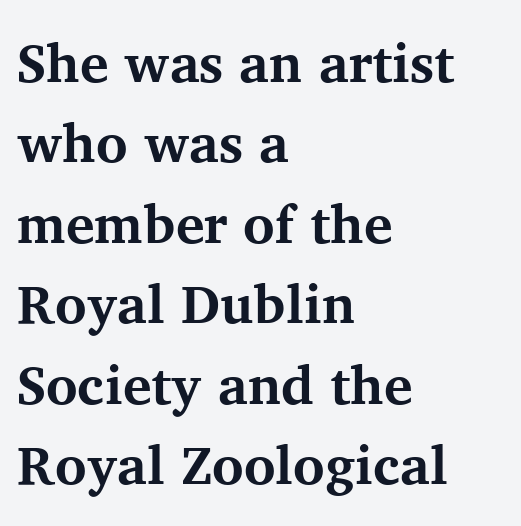
The image shows 54 px bold serif type, upright; set left-aligned, normal line spacing (1.49x), normal letter spacing, not underlined; medium stroke contrast and a medium x-height.
